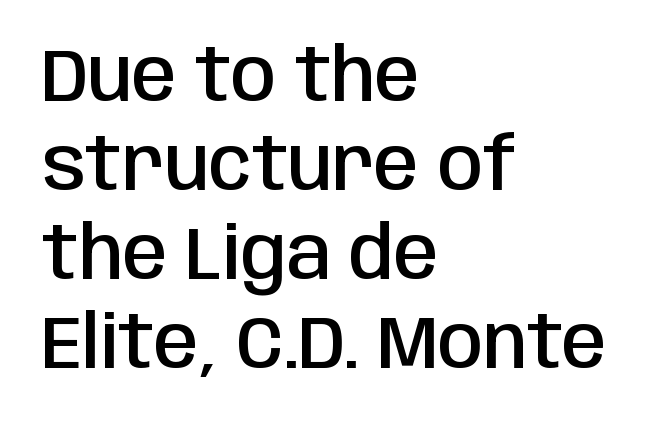
The image shows 73 px semibold, condensed sans-serif type, upright; set left-aligned, line spacing 1.22x, normal letter spacing, not underlined; low stroke contrast and a large x-height.
